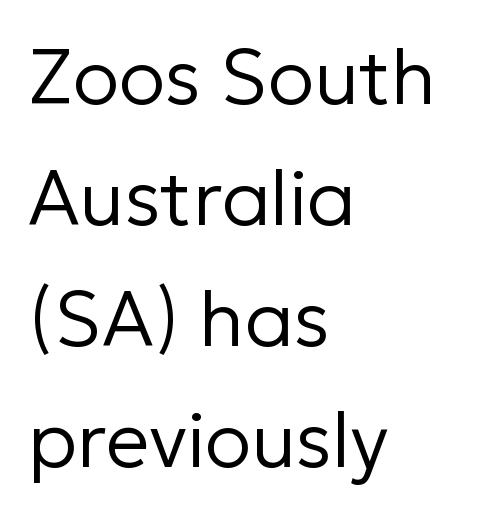
Q: Is the text bold? A: No.
Q: Is the text italic (slanted)? A: No, it is upright.
Q: Is the typeface a serif or a sans-serif typeface? A: Sans-serif.
Q: Is the text underlined? A: No.
Q: How is the paragraph aligned? A: Left-aligned.
Q: Is the spacing between letters normal or unusually wide? A: Normal.
Q: Is the spacing between lines tight, normal or loose? A: Normal.
Q: Width (condensed, normal, or wide)? A: Normal.
Q: Stroke contrast? A: Low.
Q: x-height? A: Medium.
Q: Monospaced? A: No.
